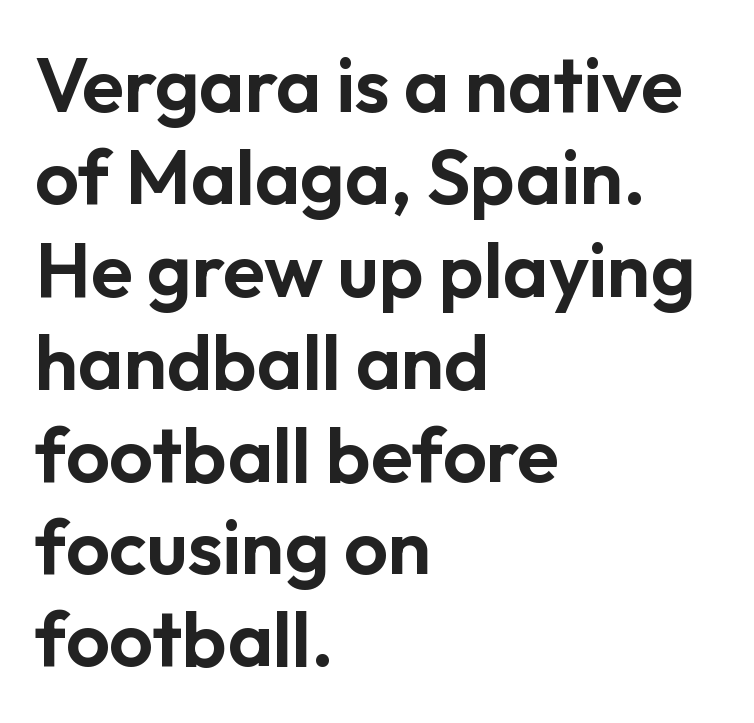
The image shows 77 px sans-serif type, upright; set left-aligned, line spacing 1.2x, normal letter spacing, not underlined; low stroke contrast and a medium x-height.
